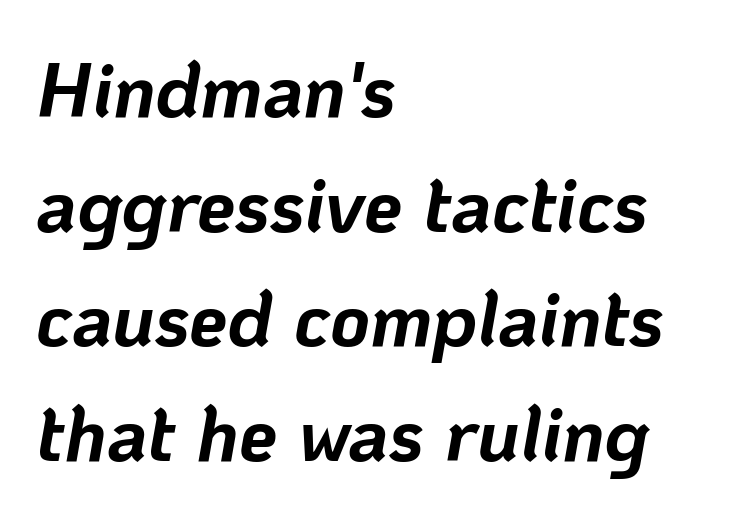
The image shows 77 px bold type, italic (leaning right); set left-aligned, normal line spacing (1.49x), normal letter spacing, not underlined; low stroke contrast and a medium x-height.
